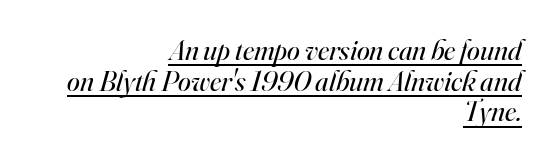
There's an unmistakable incline to the writing here. Baseline-to-baseline distance is barely more than the letter height. This is not heavy type; no bold has been used. Glyph-to-glyph distance matches everyday printed text. Somebody hit Ctrl+U on this one — the words are underlined.
